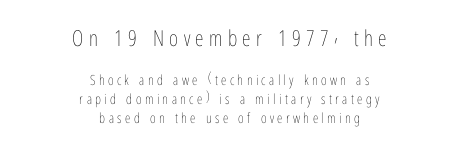
Is this a heavy cut? Hardly; it is regular or lighter. The whitespace from short lines is split evenly between both sides. Character size in the leading block exceeds that of the trailing block. The specimen omits any rule beneath the text block's lines. Posture: upright roman. These lines have a slow, spaced-out rhythm from letter to letter.
